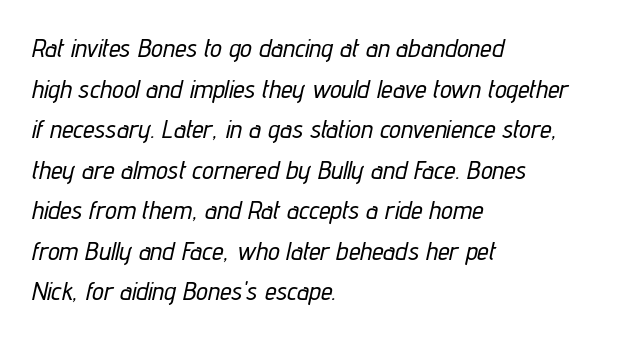
The image shows 26 px text type, italic (leaning right); set left-aligned, normal line spacing (1.56x), normal letter spacing, not underlined.
